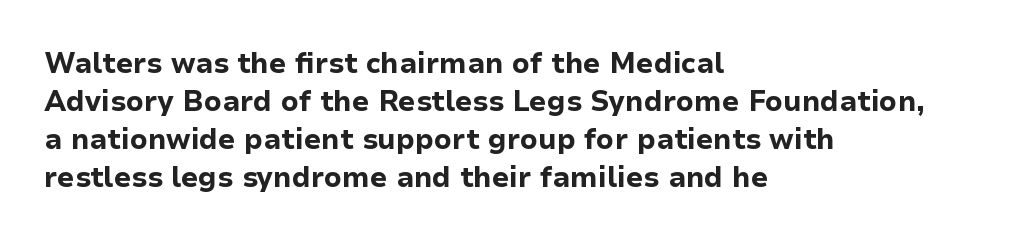
The space beneath each line is pristine and unruled. The characters look thick and weighty, a clear bold. Note the varied advance widths — an 'i' is clearly narrower than an 'm'. Unlike a traditional serif, this face leaves its strokes unadorned.
